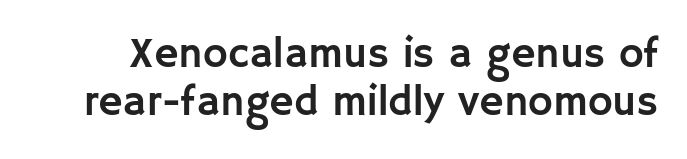
Character widths vary here, with narrow letters taking less room than wide ones. A typesetter would label this face a sans. If you measured baseline to baseline, you'd find a short distance. Designer's note — italics off, roman on. The baseline area is clear.
